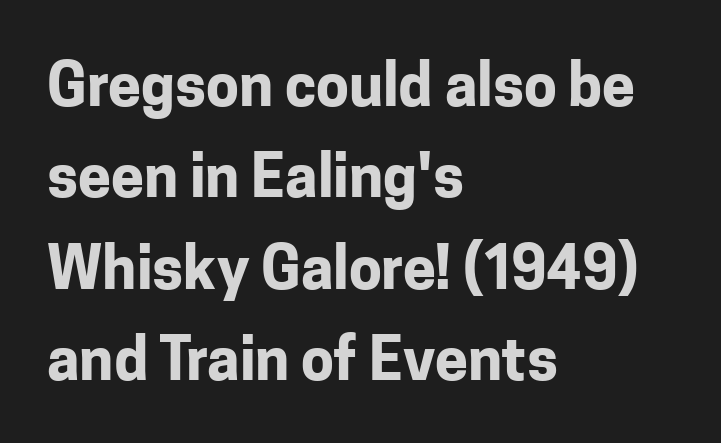
The image shows 59 px bold sans-serif type, upright; set left-aligned, normal line spacing (1.55x), normal letter spacing, not underlined; low stroke contrast and a medium x-height.
